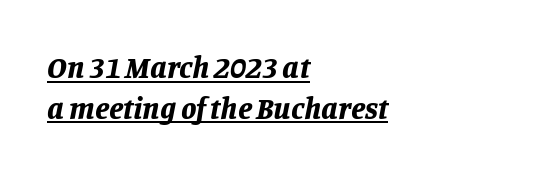
{"italic": "yes", "lean": "right", "slant_degrees": 11, "bold": "yes", "weight": "bold", "width": "normal", "stroke_contrast": "low", "x_height": "large", "monospaced": "no", "underline": "yes", "align": "left", "line_spacing": "normal", "line_spacing_ratio": 1.32, "letter_spacing": "normal", "letter_spacing_em": 0.0, "glyph_px": 31}
